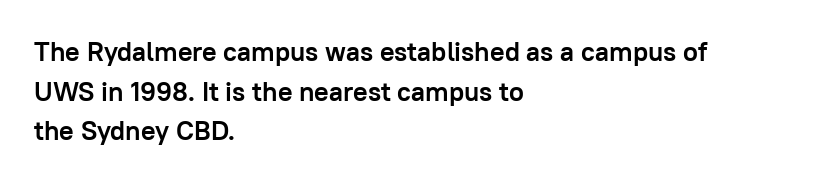
The image shows 27 px bold type, upright; set left-aligned, normal line spacing (1.47x), normal letter spacing, not underlined.
